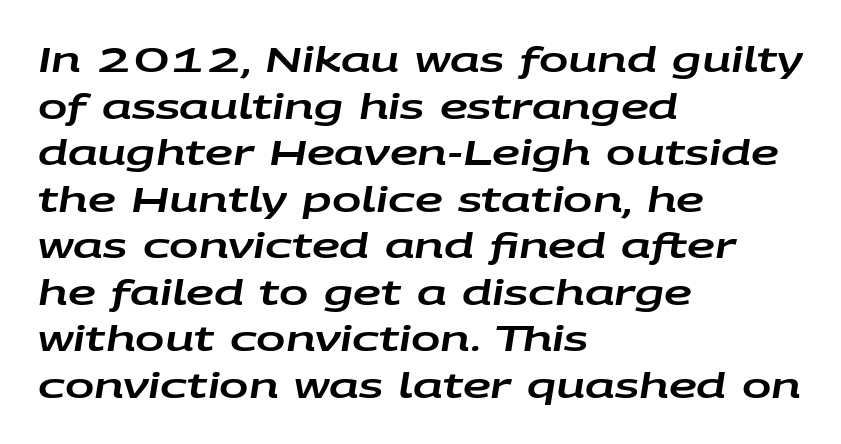
{"italic": "yes", "lean": "right", "slant_degrees": 9, "width": "wide", "stroke_contrast": "low", "x_height": "large", "monospaced": "no", "underline": "no", "align": "left", "line_spacing": "normal", "line_spacing_ratio": 1.33, "letter_spacing": "normal", "letter_spacing_em": 0.0, "glyph_px": 35}
